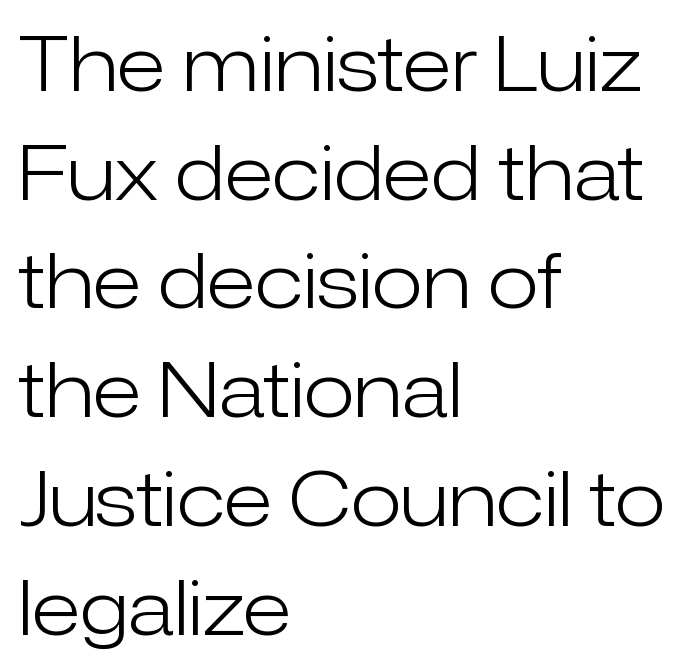
The image shows 75 px light sans-serif type, upright; set left-aligned, normal line spacing (1.45x), normal letter spacing, not underlined; low stroke contrast and a medium x-height.
